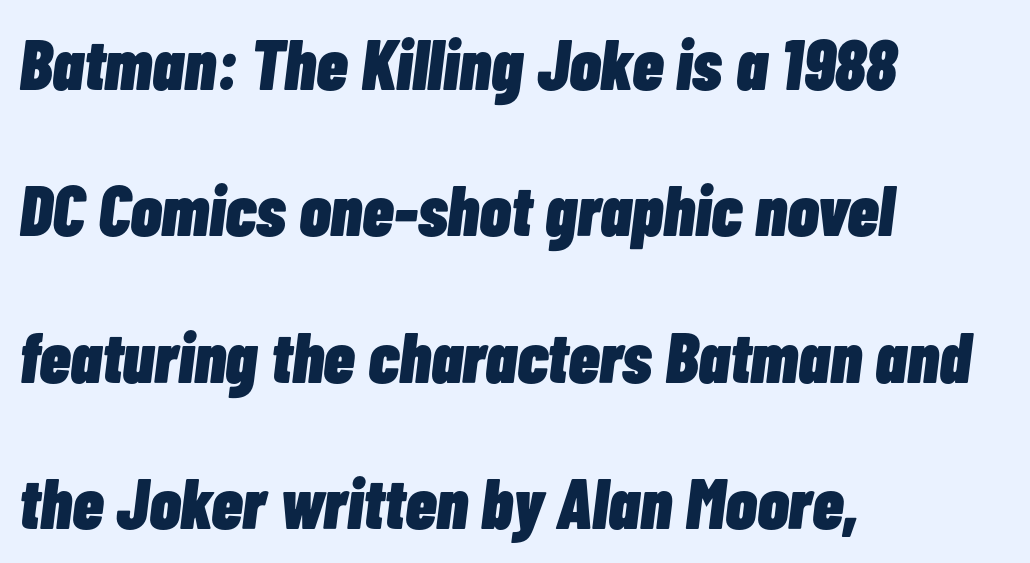
The image shows 71 px heavy, condensed type, italic (leaning right); set left-aligned, loose line spacing (2.06x), normal letter spacing, not underlined; low stroke contrast and a medium x-height.
